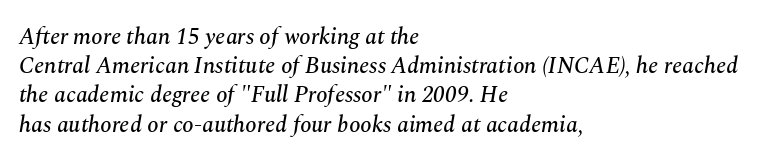
The image shows 23 px text type, italic (leaning right); set left-aligned, normal line spacing (1.27x), normal letter spacing, not underlined.
